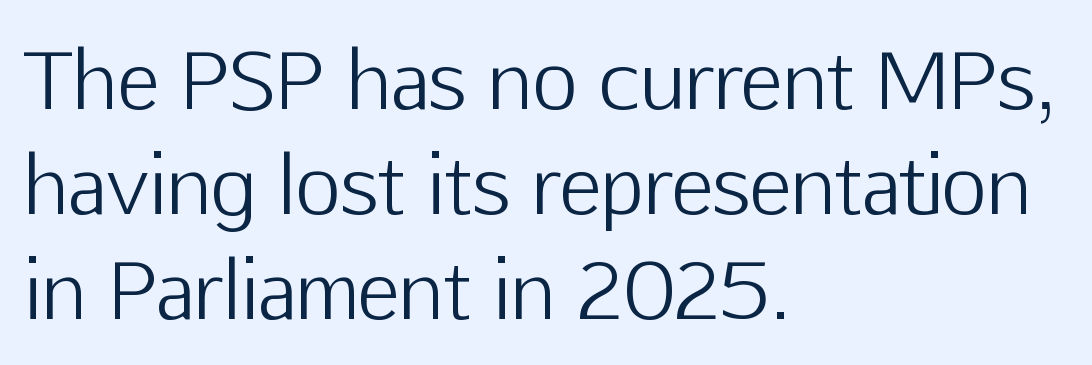
{"serif": "no", "italic": "no", "bold": "no", "weight": "light", "width": "normal", "stroke_contrast": "low", "x_height": "medium", "monospaced": "no", "underline": "no", "align": "left", "line_spacing": "normal", "line_spacing_ratio": 1.33, "letter_spacing": "normal", "letter_spacing_em": 0.0, "glyph_px": 79}
